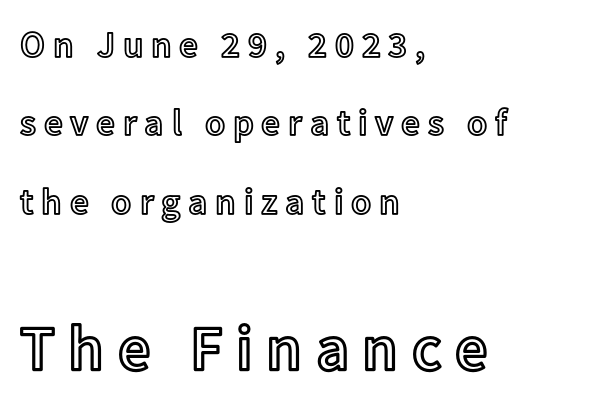
The image shows 64 px text type, upright; set left-aligned, loose line spacing (2.12x), unusually wide letter spacing (+0.21 em), not underlined; the second (bottom) block is 1.73x larger; a medium x-height.
